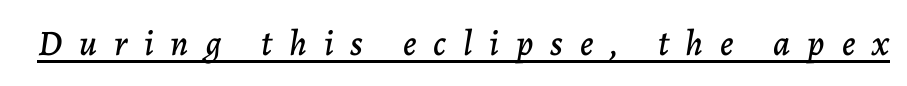
Q: Is the text italic (slanted)? A: Yes, it leans right by about 7 degrees.
Q: Is the text underlined? A: Yes.
Q: Is the spacing between letters normal or unusually wide? A: Unusually wide.
Q: Width (condensed, normal, or wide)? A: Normal.
Q: Stroke contrast? A: Low.
Q: x-height? A: Medium.
Q: Monospaced? A: No.
